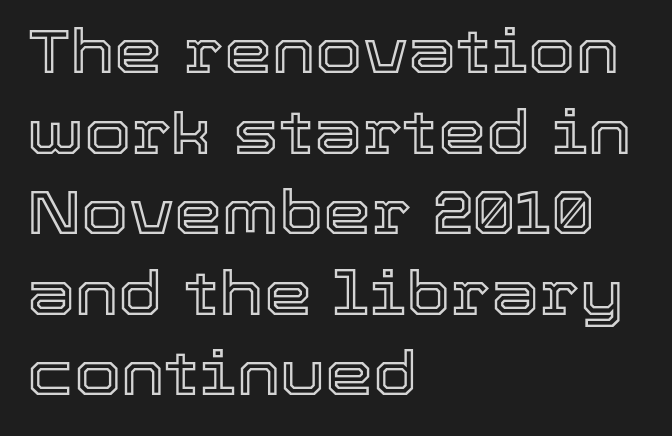
Q: Is the text italic (slanted)? A: No, it is upright.
Q: Is the text underlined? A: No.
Q: How is the paragraph aligned? A: Left-aligned.
Q: Is the spacing between letters normal or unusually wide? A: Normal.
Q: Is the spacing between lines tight, normal or loose? A: Normal.
Q: Width (condensed, normal, or wide)? A: Normal.
Q: x-height? A: Medium.
Q: Monospaced? A: No.
